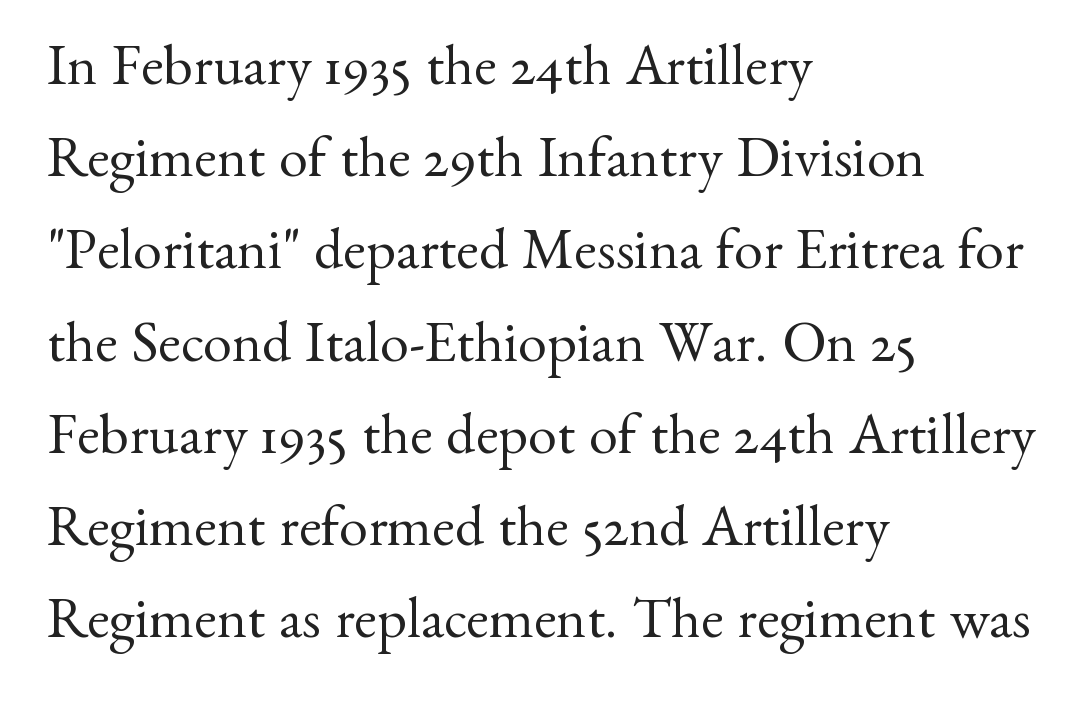
Layout note: lines flush left. The designer left line spacing at the default. Looks like regular typesetting: each glyph gets only the width it needs. Type without underlining. It's the straight-up-and-down kind of type. Are there feet on the stems? There are — it's a serif.
